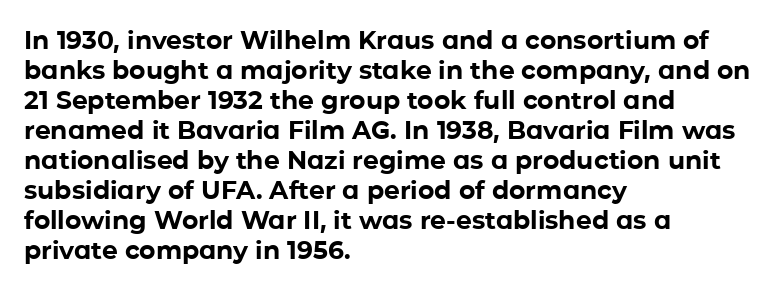
The image shows 25 px bold type, upright; set left-aligned, line spacing 1.2x, normal letter spacing, not underlined.
